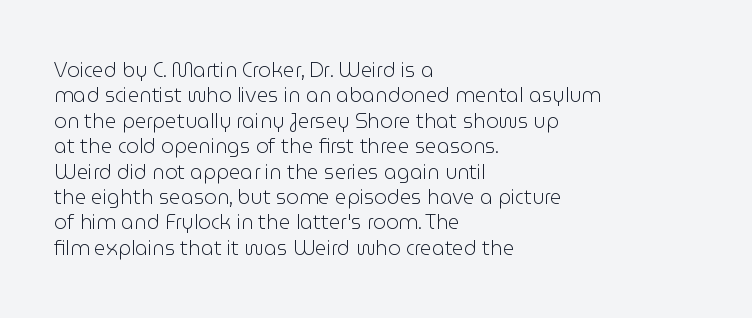
The image shows 20 px text type, upright; set left-aligned, normal line spacing (1.27x), normal letter spacing, not underlined.
